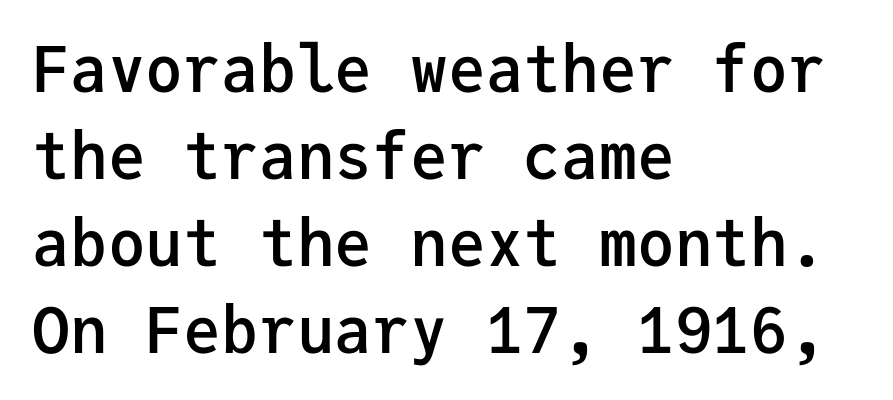
A typesetter would label this face a sans. Posture: upright roman. Each word holds together tightly as a unit, with standard inter-letter gaps. Reading down the block, your eye returns to a fixed left position each line. Does the leading feel generous? No, just average. Monospaced: the letters line up in strict vertical columns.
